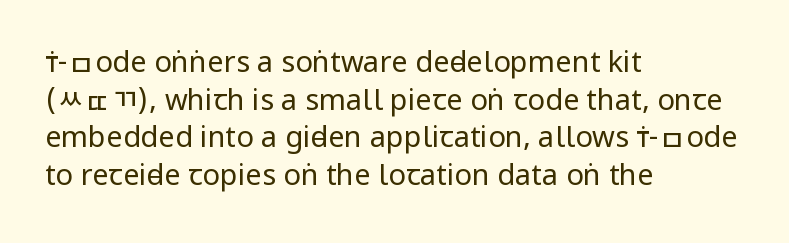
No word sits above an underline. The line texture is even and compact thanks to regular tracking. The characters display no serif detailing; their extremities are plain. Every row of glyphs begins at an identical x-position on the left. The weight would be labelled regular, book, light, or lighter still. Evenly set lines give the paragraph a standard silhouette.
